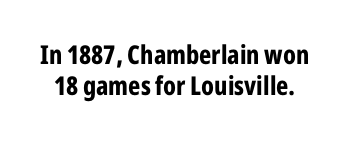
Q: Is the text bold? A: Yes.
Q: Is the text italic (slanted)? A: No, it is upright.
Q: Is the text underlined? A: No.
Q: Is the spacing between letters normal or unusually wide? A: Normal.
